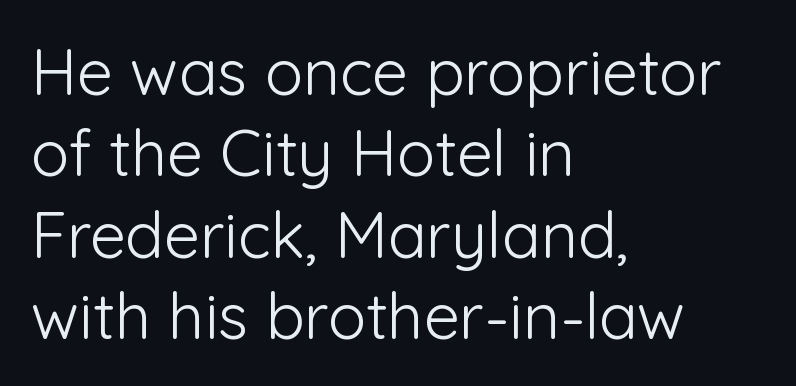
{"serif": "no", "italic": "no", "bold": "no", "weight": "light", "width": "normal", "stroke_contrast": "low", "x_height": "medium", "monospaced": "no", "underline": "no", "align": "left", "line_spacing": "normal", "line_spacing_ratio": 1.27, "letter_spacing": "normal", "letter_spacing_em": 0.0, "glyph_px": 64}
